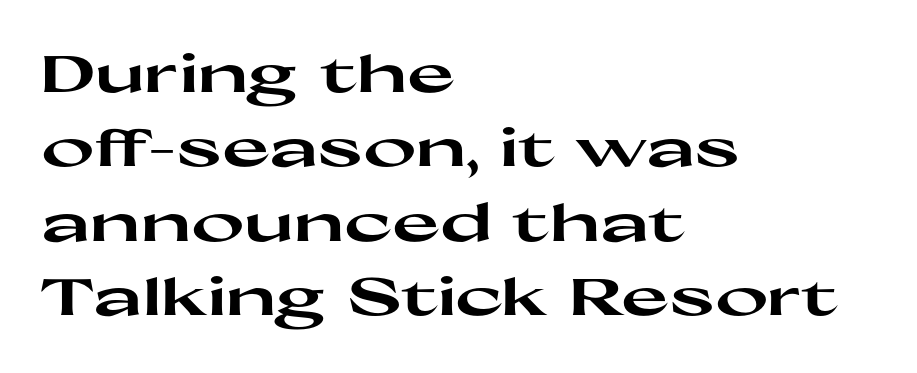
Only glyphs here, with clear space below each row. Horizontally, the lines are justified to the leading edge only. Does the weight exceed regular? Yes, all the way to bold. The letters sit at their default tracking, neither squeezed nor spread.
